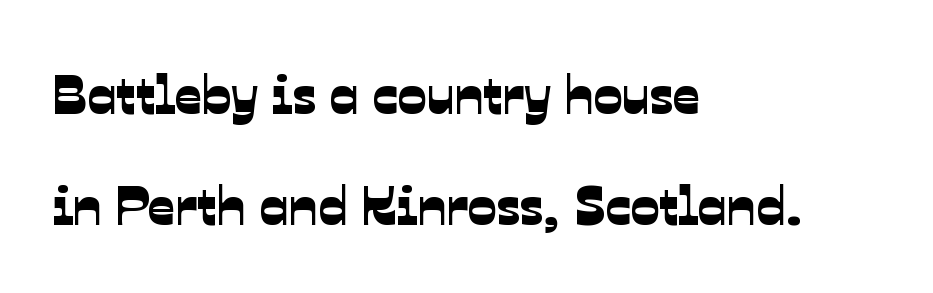
Q: Is the typeface a serif or a sans-serif typeface? A: Sans-serif.
Q: Is the text underlined? A: No.
Q: How is the paragraph aligned? A: Left-aligned.
Q: Is the spacing between letters normal or unusually wide? A: Normal.
Q: Is the spacing between lines tight, normal or loose? A: Loose.
Q: Width (condensed, normal, or wide)? A: Normal.
Q: Stroke contrast? A: Low.
Q: x-height? A: Medium.
Q: Monospaced? A: No.
